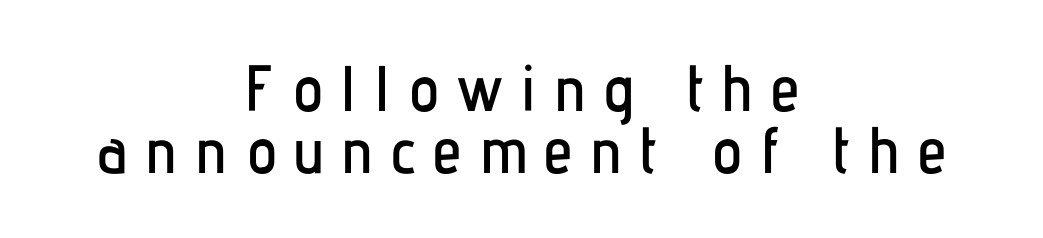
The image shows 65 px condensed sans-serif type, upright; set centered, tight line spacing (0.96x), unusually wide letter spacing (+0.27 em), not underlined; low stroke contrast and a medium x-height.
